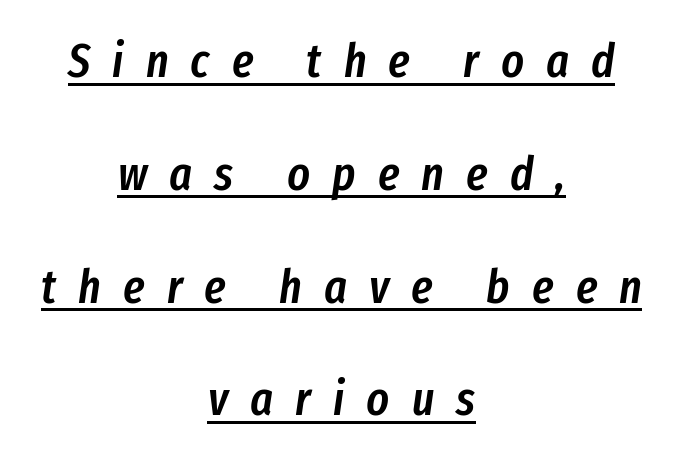
The image shows 48 px semibold, condensed type, italic (leaning right); set centered, loose line spacing (2.35x), unusually wide letter spacing (+0.46 em), underlined; low stroke contrast and a medium x-height.
